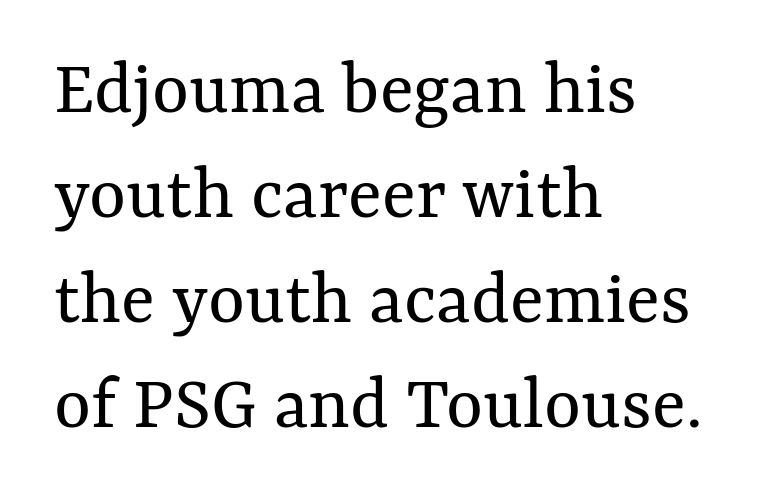
The image shows 79 px regular-weight type, upright; set left-aligned, normal line spacing (1.33x), normal letter spacing, not underlined; medium stroke contrast and a medium x-height.
